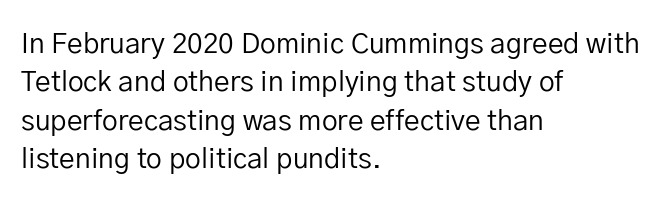
The paragraph shown leans on its left margin. The specimen omits any rule beneath the text block's lines. The passage shown stacks its lines at a standard gap. Are there feet on the stems? There aren't — it's a sans. Standard letterfit; no display-style spreading of the glyphs. The letters look calm and open, with moderate or lighter stems.
